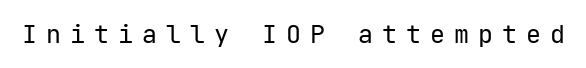
The specimen reads as upright at a glance. Plain, unruled lines of type. Each word looks stretched out because of the extra space between its letters. The typesetting does not lean heavy: it is not bold.
